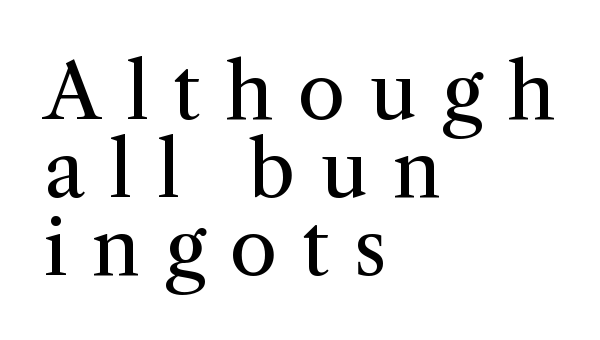
The image shows 77 px regular-weight serif type, upright; set left-aligned, tight line spacing (1.01x), unusually wide letter spacing (+0.32 em), not underlined; medium stroke contrast and a medium x-height.
